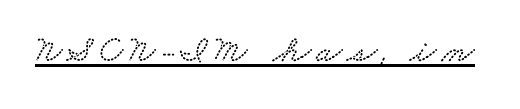
The image shows 38 px wide serif type; set underlined; low stroke contrast and a small x-height.
